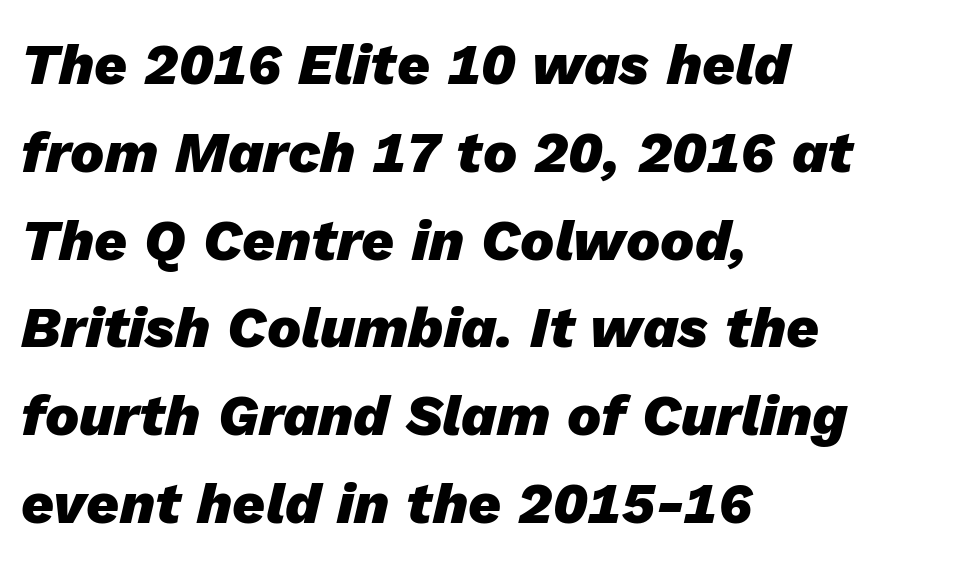
Q: Is the text bold? A: Yes.
Q: Is the text italic (slanted)? A: Yes, it leans right by about 13 degrees.
Q: Is the text underlined? A: No.
Q: How is the paragraph aligned? A: Left-aligned.
Q: Is the spacing between letters normal or unusually wide? A: Normal.
Q: Is the spacing between lines tight, normal or loose? A: Normal.
Q: Width (condensed, normal, or wide)? A: Normal.
Q: Stroke contrast? A: Low.
Q: x-height? A: Medium.
Q: Monospaced? A: No.
